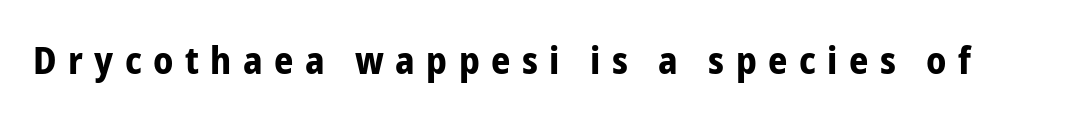
Q: Is the text bold? A: Yes.
Q: Is the text italic (slanted)? A: No, it is upright.
Q: Is the typeface a serif or a sans-serif typeface? A: Sans-serif.
Q: Is the text underlined? A: No.
Q: Is the spacing between letters normal or unusually wide? A: Unusually wide.
Q: Width (condensed, normal, or wide)? A: Condensed.
Q: Stroke contrast? A: Low.
Q: x-height? A: Medium.
Q: Monospaced? A: No.
